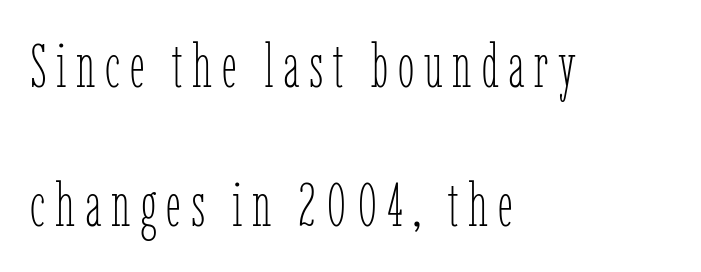
The image shows 60 px thin, condensed type, upright; set left-aligned, loose line spacing (2.32x), not underlined; low stroke contrast and a medium x-height.
